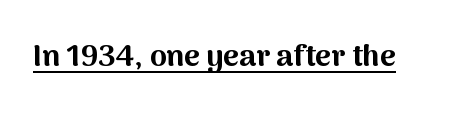
Every word sits above its own underline. Is there any slant? The stems are plumb. Caption: bold face, heavy strokes. The passage shown has conventional tracking throughout. Proportional: the letters do not fall into vertical columns.
